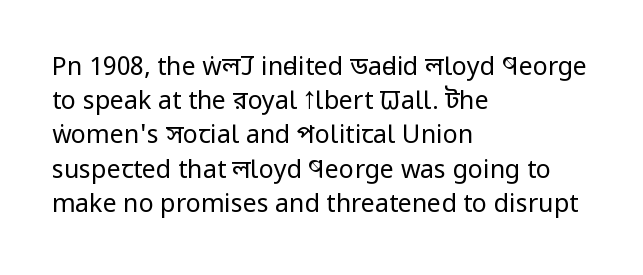
The area under the type is left untouched. A roman cut, with each character standing at attention. Observe the ordinary spacing: letters are neighbours, not strangers. Notice how the passage keeps a crisp vertical edge on the left only.
